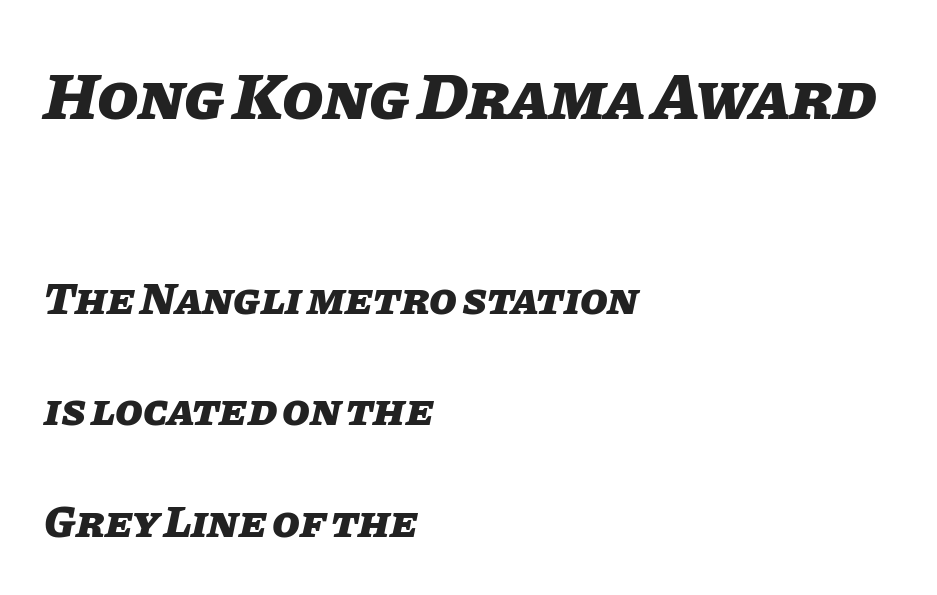
{"italic": "yes", "lean": "right", "slant_degrees": 11, "bold": "yes", "weight": "heavy", "width": "normal", "stroke_contrast": "low", "x_height": "large", "monospaced": "no", "underline": "no", "align": "left", "line_spacing": "loose", "line_spacing_ratio": 2.48, "letter_spacing": "normal", "letter_spacing_em": 0.0, "larger_block": "first", "size_ratio": 1.49, "glyph_px": 67}
